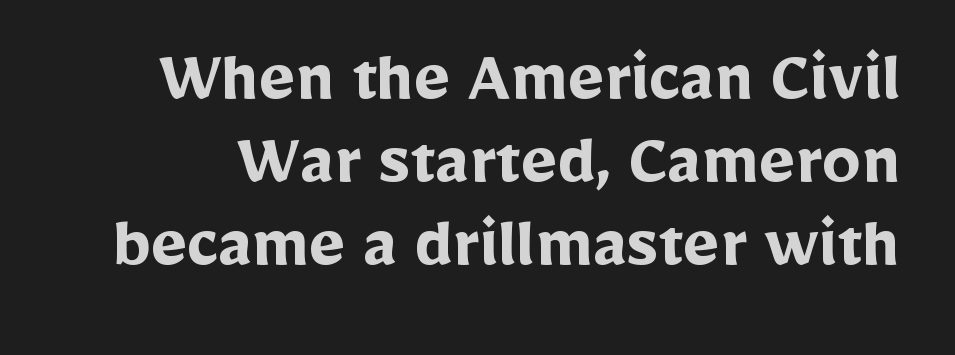
Q: Is the text bold? A: Yes.
Q: Is the text italic (slanted)? A: No, it is upright.
Q: Is the typeface a serif or a sans-serif typeface? A: Sans-serif.
Q: Is the text underlined? A: No.
Q: Is the spacing between letters normal or unusually wide? A: Normal.
Q: Is the spacing between lines tight, normal or loose? A: Tight.
Q: Width (condensed, normal, or wide)? A: Normal.
Q: Stroke contrast? A: Low.
Q: x-height? A: Medium.
Q: Monospaced? A: No.
